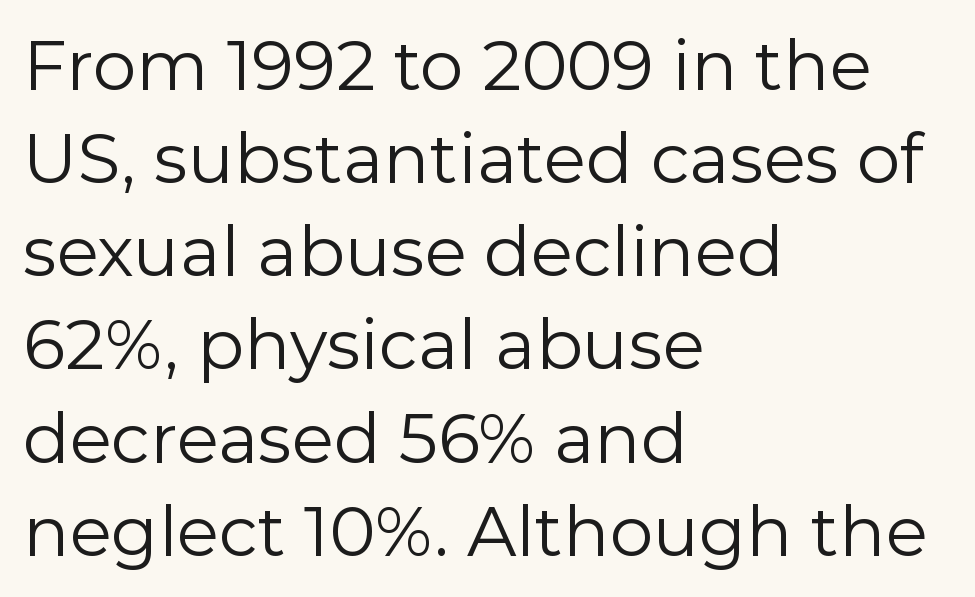
Q: Is the text bold? A: No.
Q: Is the text italic (slanted)? A: No, it is upright.
Q: Is the typeface a serif or a sans-serif typeface? A: Sans-serif.
Q: Is the text underlined? A: No.
Q: How is the paragraph aligned? A: Left-aligned.
Q: Is the spacing between letters normal or unusually wide? A: Normal.
Q: Is the spacing between lines tight, normal or loose? A: Normal.
Q: Width (condensed, normal, or wide)? A: Normal.
Q: Stroke contrast? A: Low.
Q: x-height? A: Medium.
Q: Monospaced? A: No.
